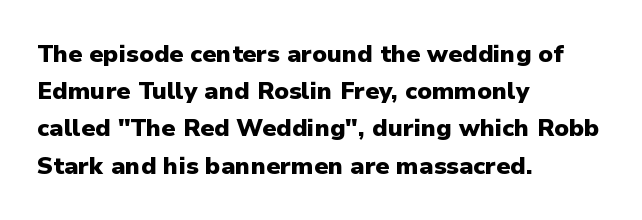
The image shows 24 px bold type, upright; set left-aligned, normal line spacing (1.55x), normal letter spacing, not underlined.
